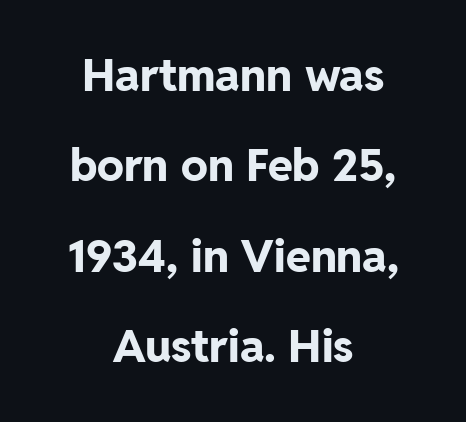
The passage shown has conventional tracking throughout. Ascenders rise straight up at ninety degrees. No feet cap the strokes, marking this as sans-serif type. Think of a printed novel: that variable character pitch is what you see here. Bare-footed words on every line. These lines are centered, leaving both edges ragged.
